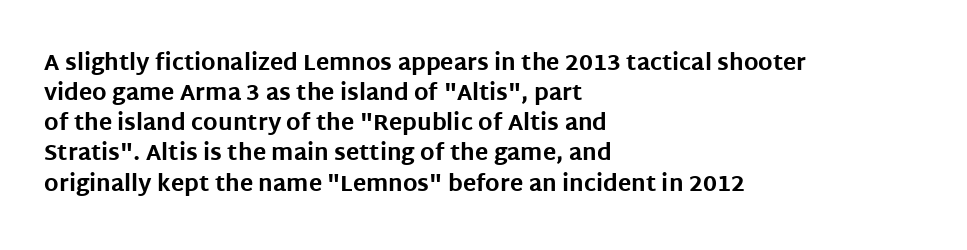
{"italic": "no", "bold": "yes", "underline": "no", "align": "left", "line_spacing": "normal", "line_spacing_ratio": 1.37, "letter_spacing": "normal", "letter_spacing_em": 0.0, "glyph_px": 22}
